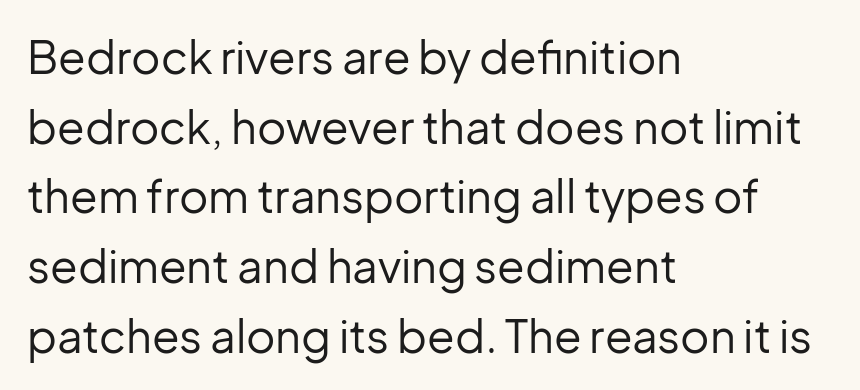
The image shows 45 px regular-weight sans-serif type, upright; set left-aligned, normal line spacing (1.55x), normal letter spacing, not underlined; low stroke contrast and a medium x-height.
